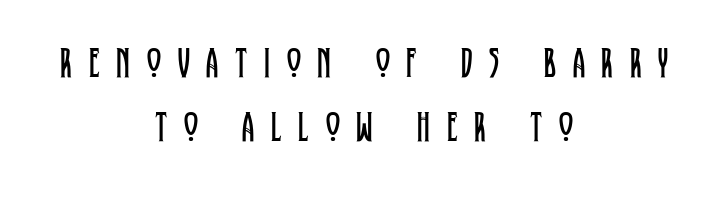
Descender tails drop into unmarked territory. The whitespace from short lines is split evenly between both sides. A light-to-regular cut is what we see here. Look at the bottom of the vertical strokes: they flare into serifs here.
